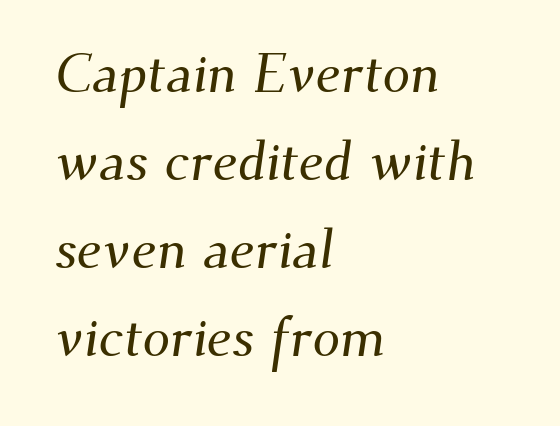
The strip under each line holds only bare page. The face used here is rendered with its standard letterfit. Are there feet on the stems? There are — it's a serif. The line-height multiplier appears to be the usual default. Is this a fixed-width face? No — the glyphs have proportional, varying widths.
